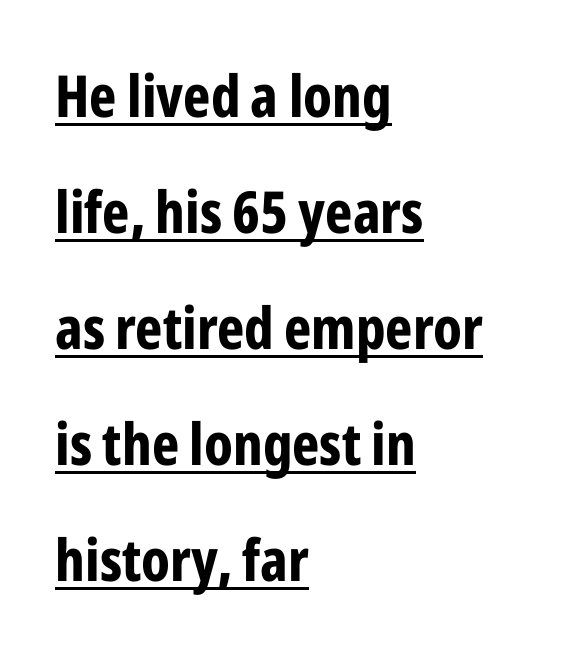
Every stem runs plumb, perpendicular to the baseline. These characters rest on top of a visible drawn line. Is this a fixed-width face? No — the glyphs have proportional, varying widths. Look at the tracking — it's just the regular setting, nothing added.
